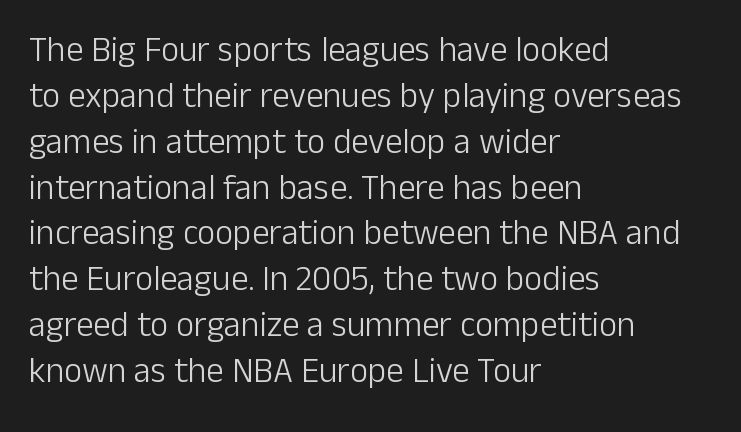
A roman cut, with each character standing at attention. The font family rendered here belongs to the sans-serif group. Here the designer chose a conventional face with non-uniform glyph widths. Honestly, there is no underline to notice here at all. Unbolded letterforms with no extra heft.
